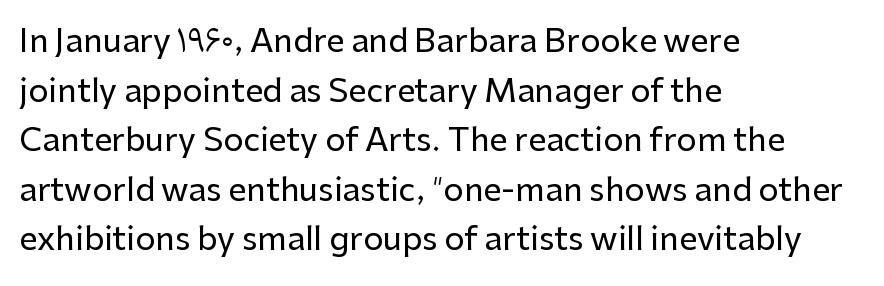
{"serif": "no", "italic": "no", "width": "normal", "stroke_contrast": "low", "x_height": "medium", "monospaced": "no", "underline": "no", "align": "left", "line_spacing": "normal", "line_spacing_ratio": 1.55, "letter_spacing": "normal", "letter_spacing_em": 0.0, "glyph_px": 32}
